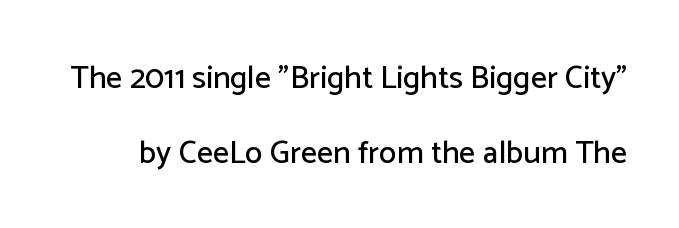
The image shows 32 px sans-serif type, upright; set loose line spacing (2.33x), normal letter spacing, not underlined; low stroke contrast and a medium x-height.
